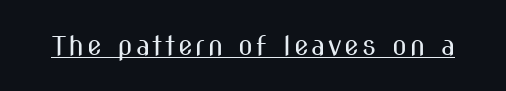
{"italic": "no", "bold": "no", "underline": "yes", "glyph_px": 27}
